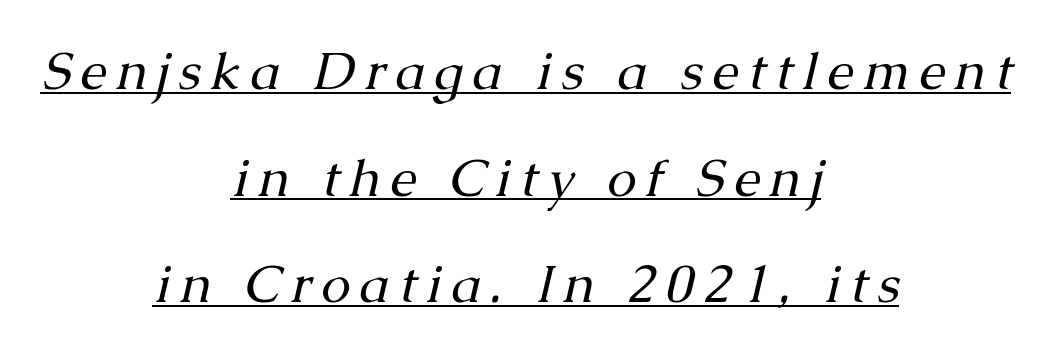
{"serif": "yes", "italic": "yes", "lean": "right", "slant_degrees": 13, "bold": "no", "weight": "regular", "width": "normal", "stroke_contrast": "medium", "x_height": "medium", "monospaced": "no", "underline": "yes", "align": "center", "line_spacing": "loose", "line_spacing_ratio": 2.01, "glyph_px": 53}
